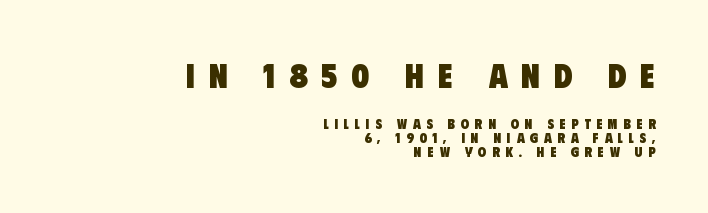
{"serif": "no", "bold": "yes", "weight": "heavy", "width": "condensed", "stroke_contrast": "low", "x_height": "large", "monospaced": "no", "underline": "no", "align": "right", "line_spacing": "tight", "line_spacing_ratio": 0.99, "letter_spacing": "wide", "letter_spacing_em": 0.41, "larger_block": "first", "size_ratio": 2.43, "glyph_px": 34}
